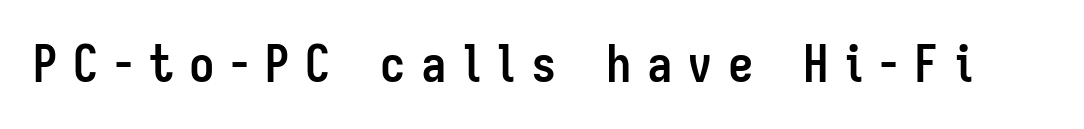
Q: Is the text bold? A: Yes.
Q: Is the text italic (slanted)? A: No, it is upright.
Q: Is the typeface a serif or a sans-serif typeface? A: Sans-serif.
Q: Is the text underlined? A: No.
Q: Is the spacing between letters normal or unusually wide? A: Unusually wide.
Q: Width (condensed, normal, or wide)? A: Condensed.
Q: Stroke contrast? A: Low.
Q: x-height? A: Medium.
Q: Monospaced? A: No.
